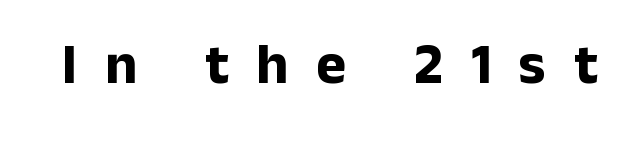
The image shows 57 px bold sans-serif type, upright; set unusually wide letter spacing (+0.49 em), not underlined; low stroke contrast and a medium x-height.
